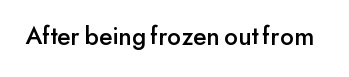
Q: Is the text italic (slanted)? A: No, it is upright.
Q: Is the text underlined? A: No.
Q: Is the spacing between letters normal or unusually wide? A: Normal.
